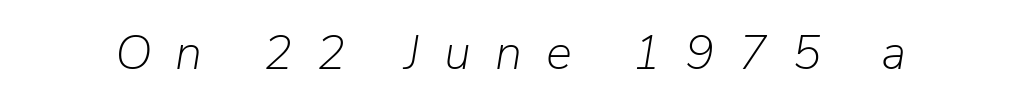
Do the characters align in a grid? No, the font is proportional. Tracking value appears strongly positive — letters spread wide. The glyphs are unaccompanied by any horizontal stroke below them. These glyphs show unthickened strokes, regular width or finer. The face used here has a pronounced slope to its letters.
